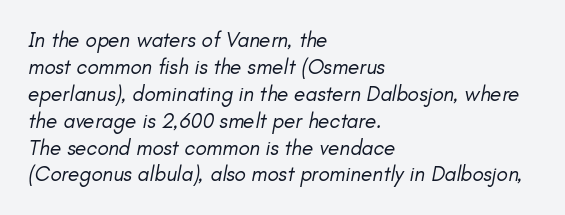
{"italic": "yes", "lean": "right", "slant_degrees": 11, "bold": "no", "underline": "no", "align": "left", "line_spacing": "normal", "line_spacing_ratio": 1.28, "letter_spacing": "normal", "letter_spacing_em": 0.0, "glyph_px": 21}
